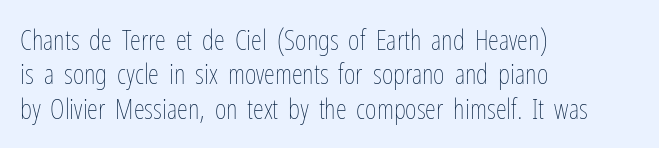
{"italic": "no", "bold": "no", "weight": "thin", "width": "condensed", "stroke_contrast": "low", "x_height": "medium", "monospaced": "no", "underline": "no", "align": "left", "line_spacing_ratio": 1.23, "letter_spacing": "normal", "letter_spacing_em": 0.0, "glyph_px": 28}
